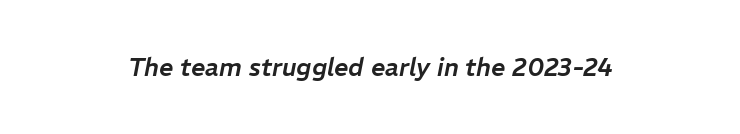
The image shows 25 px text type, italic (leaning right); set normal letter spacing, not underlined.
